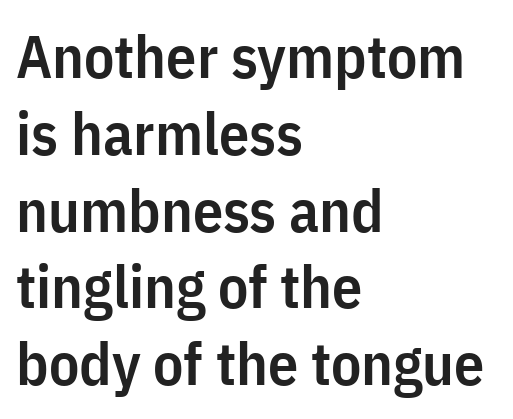
Q: Is the text bold? A: Semi-bold.
Q: Is the text italic (slanted)? A: No, it is upright.
Q: Is the typeface a serif or a sans-serif typeface? A: Sans-serif.
Q: Is the text underlined? A: No.
Q: How is the paragraph aligned? A: Left-aligned.
Q: Is the spacing between letters normal or unusually wide? A: Normal.
Q: Is the spacing between lines tight, normal or loose? A: Normal.
Q: Width (condensed, normal, or wide)? A: Condensed.
Q: Stroke contrast? A: Low.
Q: x-height? A: Medium.
Q: Monospaced? A: No.
